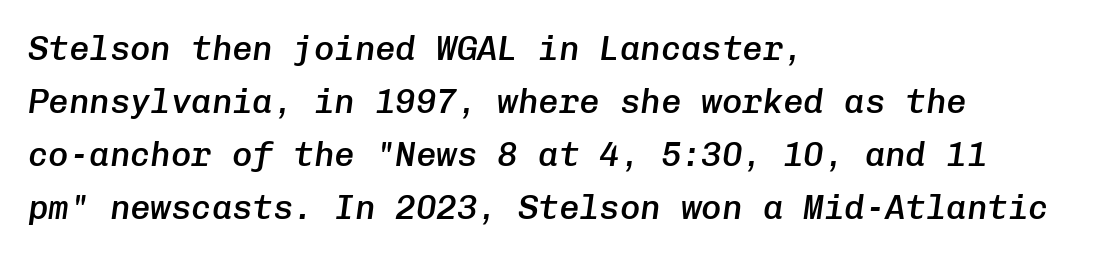
The image shows 34 px semibold type, italic (leaning right), monospaced; set left-aligned, normal line spacing (1.56x), normal letter spacing, not underlined; low stroke contrast and a medium x-height.
